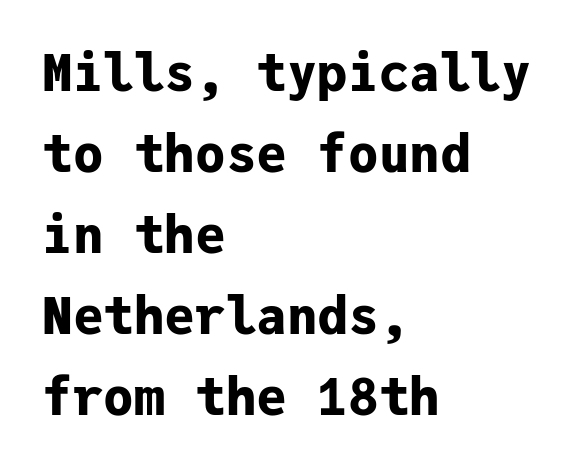
The vertical gap from one line to the next is medium. These lines carry a lot of weight — the face is fully bold. The text was rendered using a sans face with plain stroke endings. Italic? Not at all — the glyphs are vertical. The glyphs are unaccompanied by any horizontal stroke below them. Every character here occupies the same horizontal width, giving the sample a typewriter-like rhythm.
